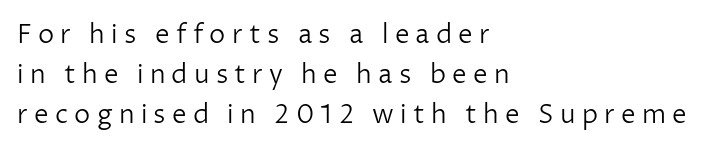
Q: Is the text bold? A: No.
Q: Is the text italic (slanted)? A: No, it is upright.
Q: Is the text underlined? A: No.
Q: How is the paragraph aligned? A: Left-aligned.
Q: Is the spacing between letters normal or unusually wide? A: Unusually wide.
Q: Is the spacing between lines tight, normal or loose? A: Normal.
